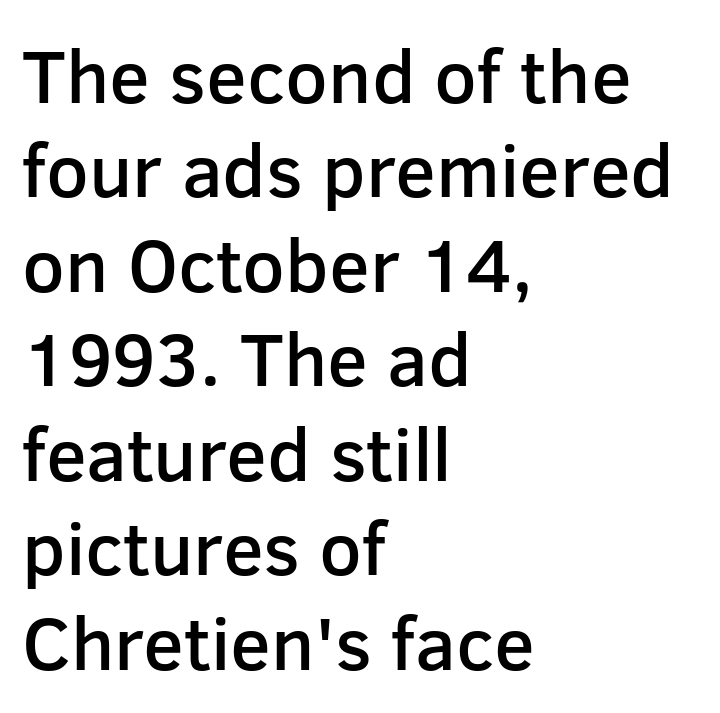
Q: Is the text bold? A: Semi-bold.
Q: Is the text italic (slanted)? A: No, it is upright.
Q: Is the typeface a serif or a sans-serif typeface? A: Sans-serif.
Q: Is the text underlined? A: No.
Q: How is the paragraph aligned? A: Left-aligned.
Q: Is the spacing between letters normal or unusually wide? A: Normal.
Q: Is the spacing between lines tight, normal or loose? A: Normal.
Q: Width (condensed, normal, or wide)? A: Normal.
Q: Stroke contrast? A: Low.
Q: x-height? A: Medium.
Q: Monospaced? A: No.
